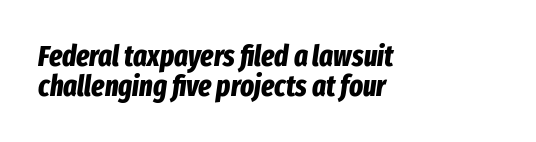
{"italic": "yes", "lean": "right", "slant_degrees": 8, "bold": "yes", "weight": "bold", "width": "condensed", "stroke_contrast": "low", "x_height": "medium", "monospaced": "no", "underline": "no", "align": "left", "line_spacing": "tight", "line_spacing_ratio": 1.02, "letter_spacing": "normal", "letter_spacing_em": 0.0, "glyph_px": 29}
